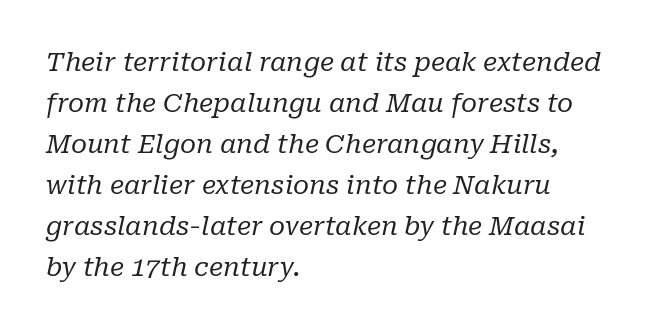
{"italic": "yes", "lean": "right", "slant_degrees": 10, "bold": "no", "underline": "no", "align": "left", "line_spacing": "normal", "line_spacing_ratio": 1.58, "letter_spacing": "normal", "letter_spacing_em": 0.0, "glyph_px": 26}
